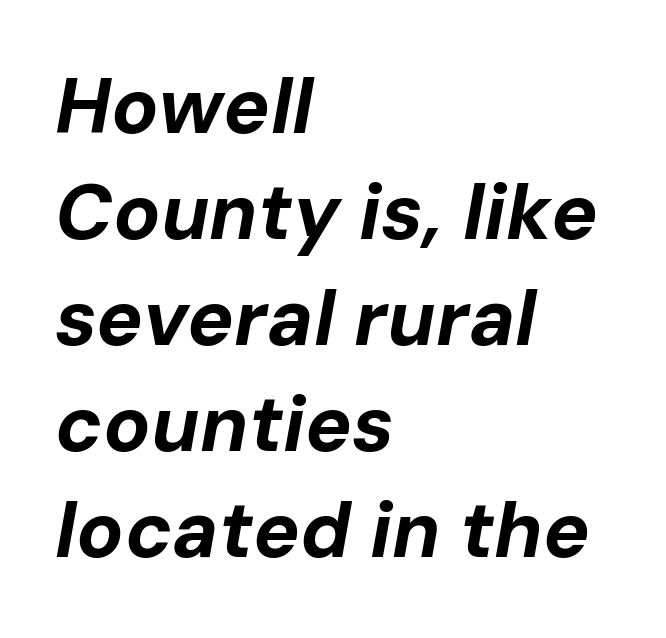
Q: Is the text bold? A: Yes.
Q: Is the text italic (slanted)? A: Yes, it leans right by about 10 degrees.
Q: Is the text underlined? A: No.
Q: How is the paragraph aligned? A: Left-aligned.
Q: Is the spacing between letters normal or unusually wide? A: Normal.
Q: Is the spacing between lines tight, normal or loose? A: Normal.
Q: Width (condensed, normal, or wide)? A: Normal.
Q: Stroke contrast? A: Low.
Q: x-height? A: Medium.
Q: Monospaced? A: No.
